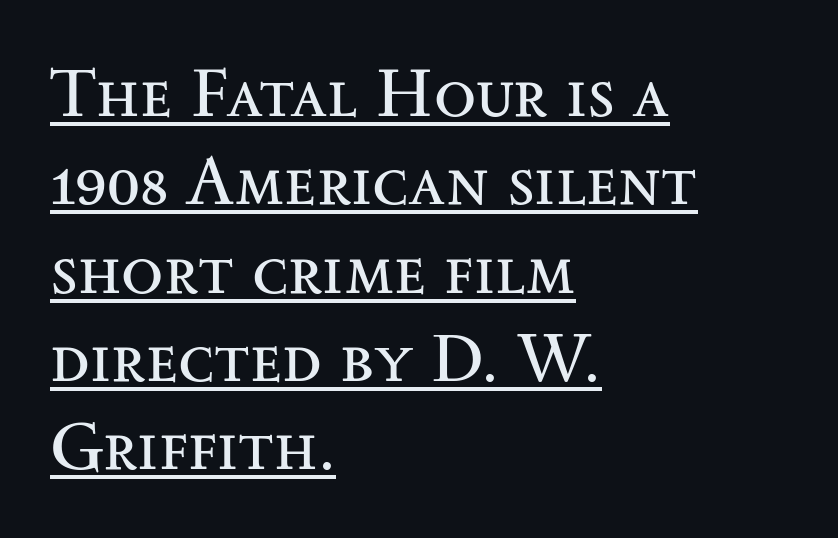
{"serif": "yes", "italic": "no", "bold": "no", "weight": "regular", "width": "wide", "stroke_contrast": "medium", "x_height": "small", "monospaced": "no", "underline": "yes", "align": "left", "line_spacing": "normal", "line_spacing_ratio": 1.28, "letter_spacing": "normal", "letter_spacing_em": 0.0, "glyph_px": 69}
